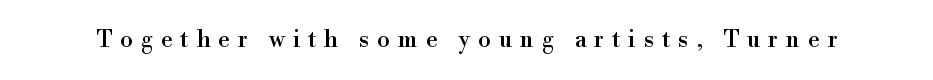
Q: Is the text italic (slanted)? A: No, it is upright.
Q: Is the text underlined? A: No.
Q: Is the spacing between letters normal or unusually wide? A: Unusually wide.
